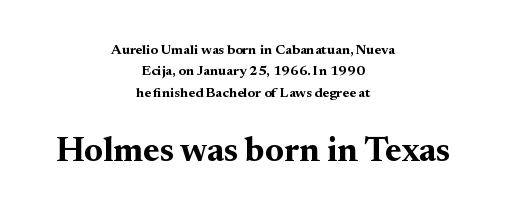
Check under the words: just untouched page. Is there much room between lines? A standard amount, neither cramped nor airy. The text block is weighted toward neither margin, spreading evenly from the middle. Bigger letters appear in the bottom chunk; the top chunk is reduced. Type style note: has serifs. The line texture is even and compact thanks to regular tracking.
